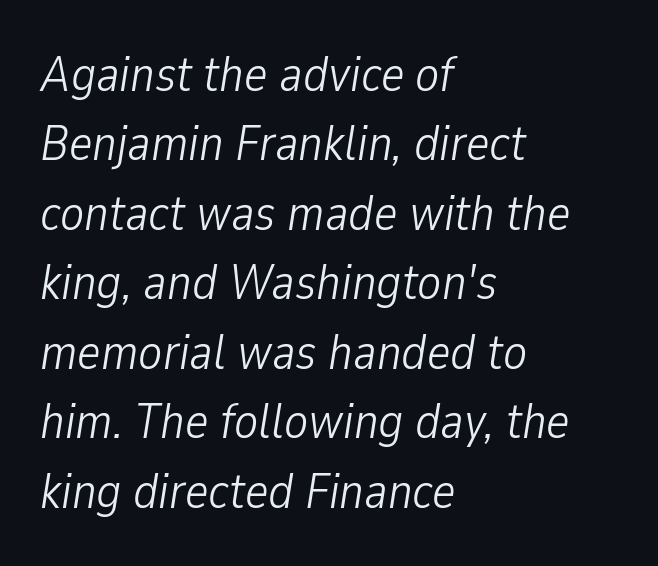
{"italic": "yes", "lean": "right", "slant_degrees": 9, "bold": "no", "weight": "light", "width": "condensed", "stroke_contrast": "low", "x_height": "medium", "monospaced": "no", "underline": "no", "align": "left", "line_spacing": "normal", "line_spacing_ratio": 1.39, "letter_spacing": "normal", "letter_spacing_em": 0.0, "glyph_px": 50}
